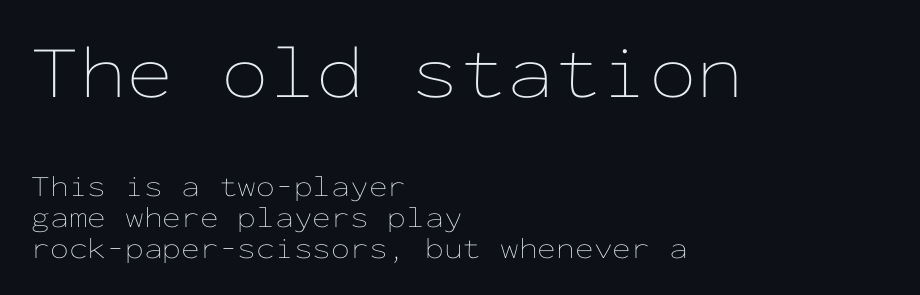
{"italic": "no", "bold": "no", "weight": "thin", "width": "wide", "stroke_contrast": "low", "x_height": "medium", "monospaced": "yes", "underline": "no", "align": "left", "line_spacing": "tight", "line_spacing_ratio": 1.03, "letter_spacing": "normal", "letter_spacing_em": 0.0, "larger_block": "first", "size_ratio": 2.53, "glyph_px": 76}
